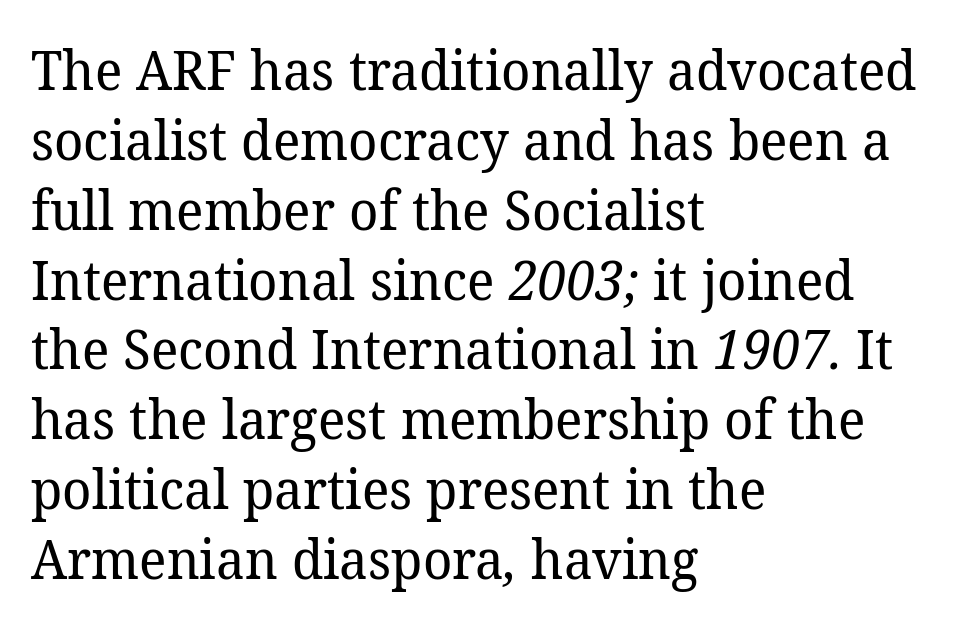
{"serif": "yes", "bold": "no", "weight": "regular", "width": "normal", "stroke_contrast": "low", "x_height": "medium", "monospaced": "no", "underline": "no", "align": "left", "line_spacing": "normal", "line_spacing_ratio": 1.27, "letter_spacing": "normal", "letter_spacing_em": 0.0, "glyph_px": 55}
